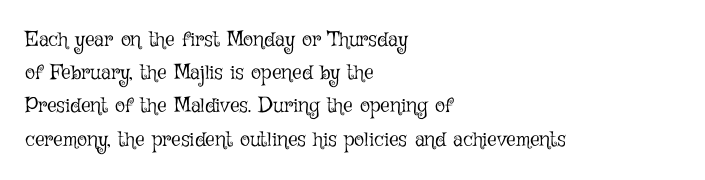
The face looks like a standard text weight, possibly lighter. Short and long lines alike share a common starting point at left. Vertically, the passage feels balanced, rows spaced as you'd expect. A bare baseline throughout the passage. Here the glyphs are tracked normally, forming tight word shapes.
